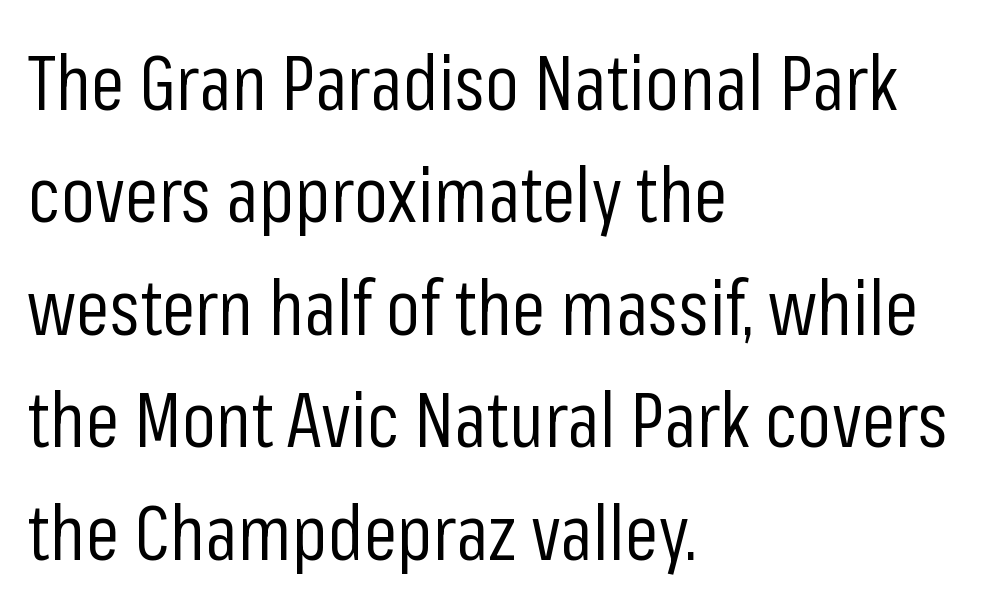
The image shows 76 px regular-weight, condensed sans-serif type, upright; set left-aligned, normal line spacing (1.48x), normal letter spacing, not underlined; low stroke contrast and a medium x-height.
